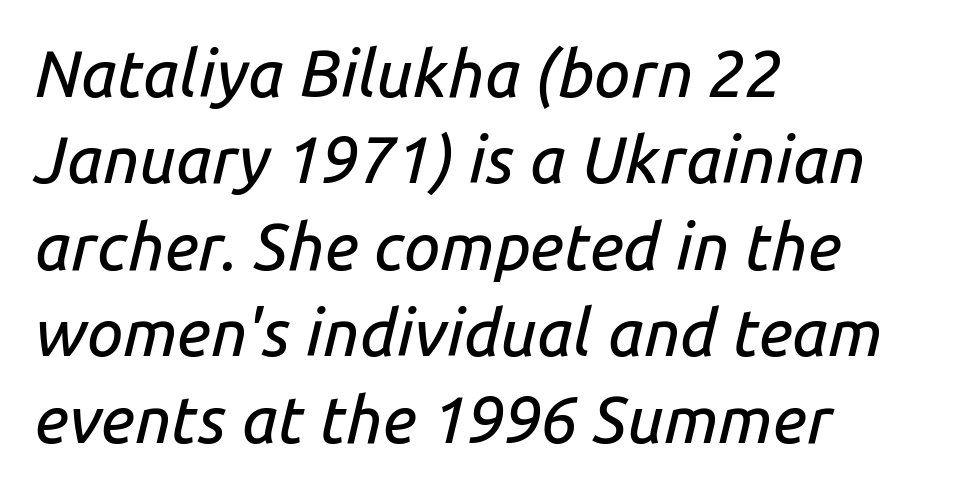
The image shows 65 px text type, italic (leaning right); set left-aligned, normal line spacing (1.33x), normal letter spacing, not underlined; low stroke contrast and a medium x-height.
